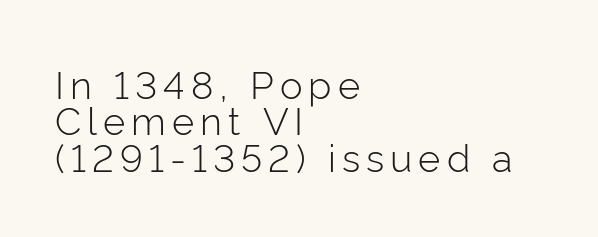
Q: Is the text bold? A: No.
Q: Is the text italic (slanted)? A: No, it is upright.
Q: Is the typeface a serif or a sans-serif typeface? A: Sans-serif.
Q: Is the text underlined? A: No.
Q: How is the paragraph aligned? A: Left-aligned.
Q: Is the spacing between lines tight, normal or loose? A: Tight.
Q: Width (condensed, normal, or wide)? A: Normal.
Q: Stroke contrast? A: Low.
Q: x-height? A: Medium.
Q: Monospaced? A: No.
